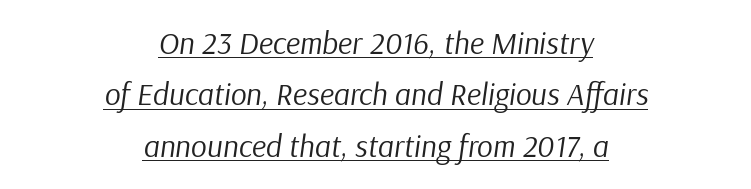
Q: Is the text bold? A: No.
Q: Is the text italic (slanted)? A: Yes, it leans right by about 9 degrees.
Q: Is the text underlined? A: Yes.
Q: How is the paragraph aligned? A: Centered.
Q: Is the spacing between letters normal or unusually wide? A: Normal.
Q: Is the spacing between lines tight, normal or loose? A: Normal.
Q: Width (condensed, normal, or wide)? A: Normal.
Q: Stroke contrast? A: Low.
Q: x-height? A: Medium.
Q: Monospaced? A: No.
